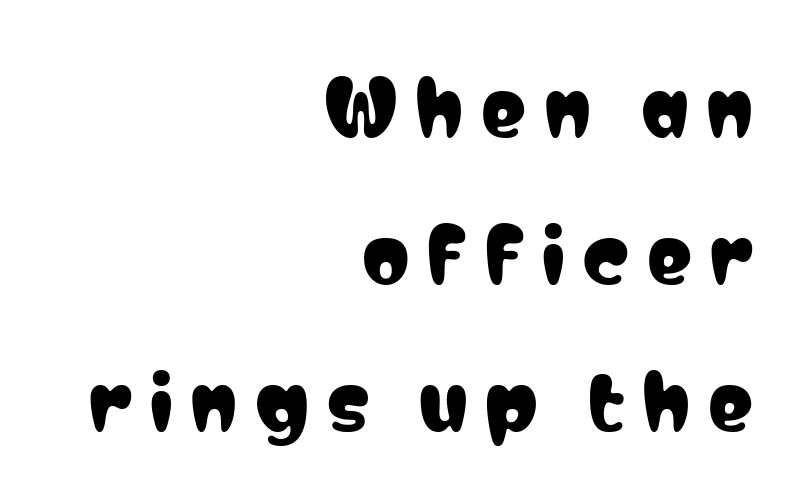
Q: Is the text italic (slanted)? A: No, it is upright.
Q: Is the typeface a serif or a sans-serif typeface? A: Sans-serif.
Q: Is the text underlined? A: No.
Q: How is the paragraph aligned? A: Right-aligned.
Q: Is the spacing between letters normal or unusually wide? A: Unusually wide.
Q: Is the spacing between lines tight, normal or loose? A: Loose.
Q: Width (condensed, normal, or wide)? A: Condensed.
Q: Stroke contrast? A: Low.
Q: x-height? A: Medium.
Q: Monospaced? A: No.
